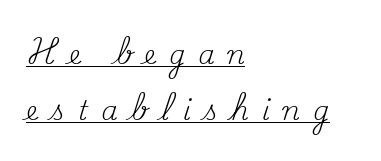
There is plenty of visible air inserted between adjacent glyphs. Descenders here cross a horizontal rule under the line. The lines are quadded left. The leading is generous, giving the passage an open texture. No letter is thick-stroked: the sample isn't bold.
